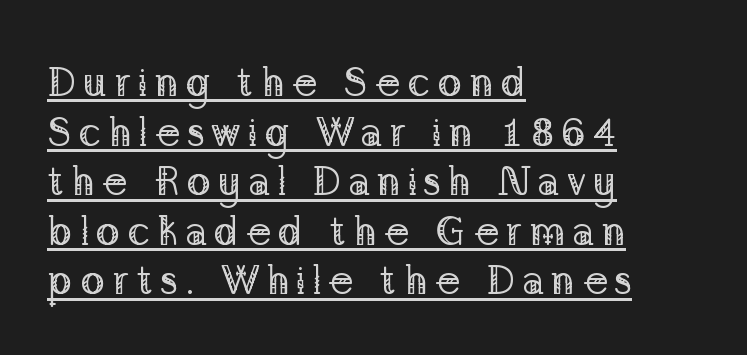
Each letter's strokes conclude with small projecting serifs. Underlined type. Each letter keeps its own natural width here, so spacing adapts to shape. Italic? Not at all — the glyphs are vertical.
